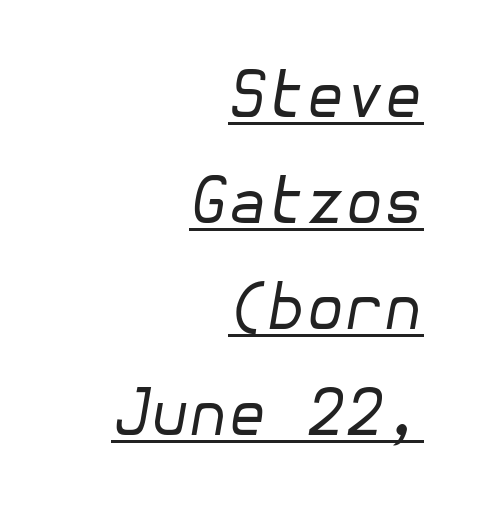
{"italic": "yes", "lean": "right", "slant_degrees": 10, "bold": "no", "weight": "regular", "width": "normal", "stroke_contrast": "low", "x_height": "medium", "underline": "yes", "align": "right", "line_spacing": "normal", "line_spacing_ratio": 1.68, "letter_spacing": "normal", "letter_spacing_em": 0.0, "glyph_px": 63}
